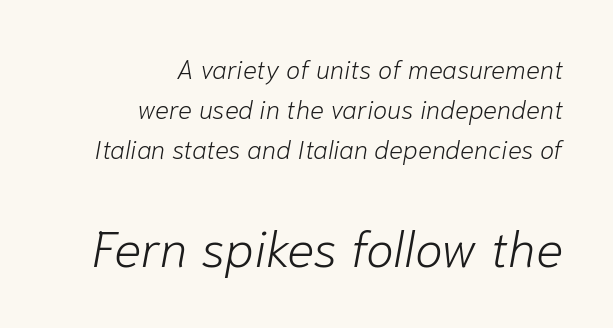
In CSS terms this would be text-align: right. Nothing heavy about these letters — not bold at all. The space between consecutive lines is moderate. Inter-character spacing is left at the font's built-in metrics. Spacing verdict: proportional, widths tailored to each character. Which chunk is bigger? The second one — the bottom block dwarfs the top.
